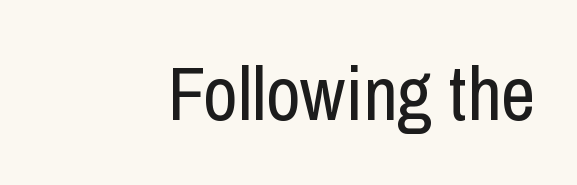
Q: Is the text bold? A: No.
Q: Is the text italic (slanted)? A: No, it is upright.
Q: Is the typeface a serif or a sans-serif typeface? A: Sans-serif.
Q: Is the text underlined? A: No.
Q: How is the paragraph aligned? A: Right-aligned.
Q: Is the spacing between letters normal or unusually wide? A: Normal.
Q: Width (condensed, normal, or wide)? A: Condensed.
Q: Stroke contrast? A: Low.
Q: x-height? A: Medium.
Q: Monospaced? A: No.
